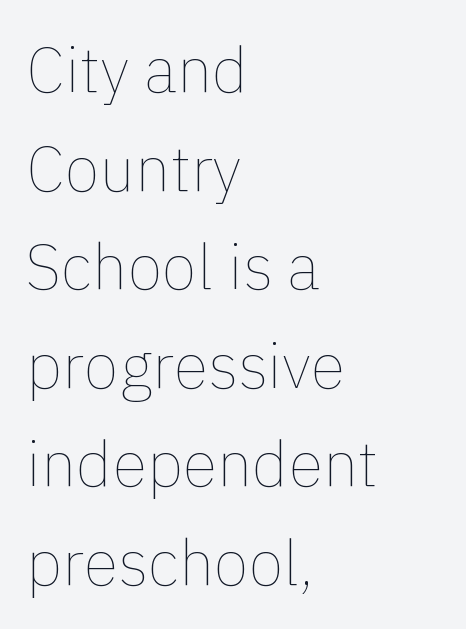
{"italic": "no", "bold": "no", "weight": "thin", "width": "normal", "x_height": "medium", "monospaced": "no", "underline": "no", "align": "left", "line_spacing": "normal", "line_spacing_ratio": 1.54, "letter_spacing": "normal", "letter_spacing_em": 0.0, "glyph_px": 64}
